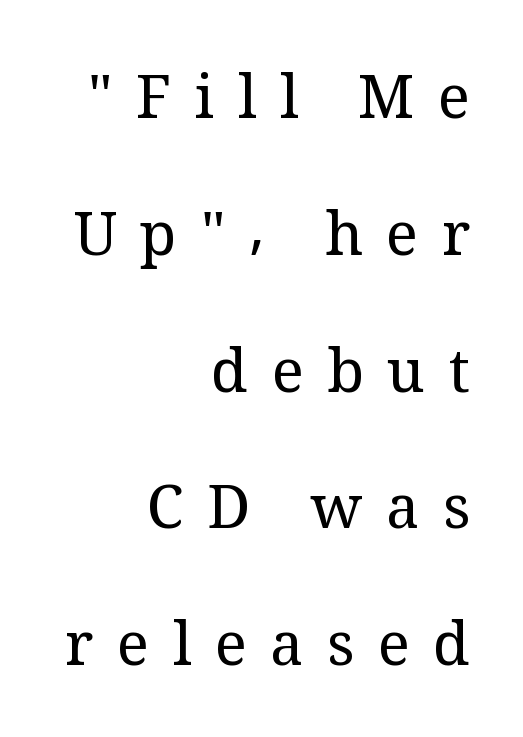
A typesetter would call this proportional, since set widths differ per character. The block of text is sparse from top to bottom, with ample space between rows. The space beneath each line is pristine and unruled. Are there feet on the stems? There are — it's a serif.
